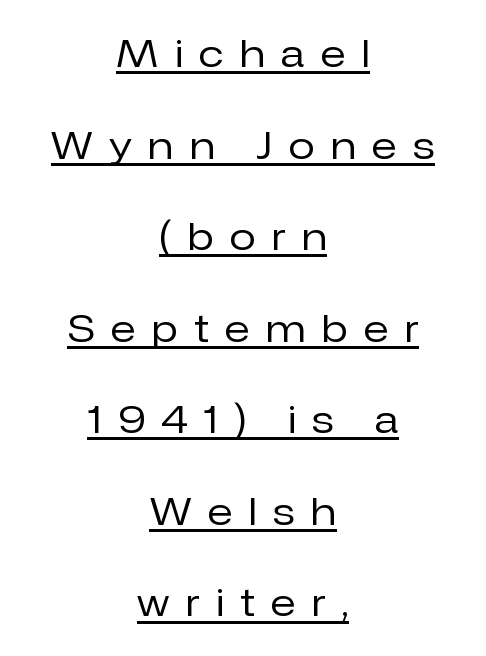
The image shows 38 px regular-weight sans-serif type, upright; set centered, loose line spacing (2.41x), unusually wide letter spacing (+0.43 em), underlined; low stroke contrast and a medium x-height.
